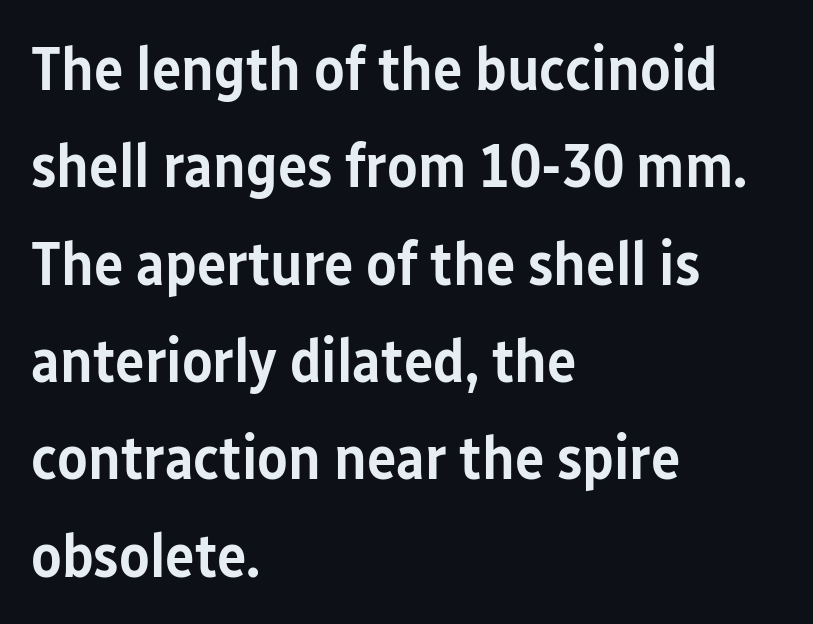
The image shows 62 px semibold, condensed sans-serif type, upright; set left-aligned, normal line spacing (1.57x), normal letter spacing, not underlined; low stroke contrast and a medium x-height.
